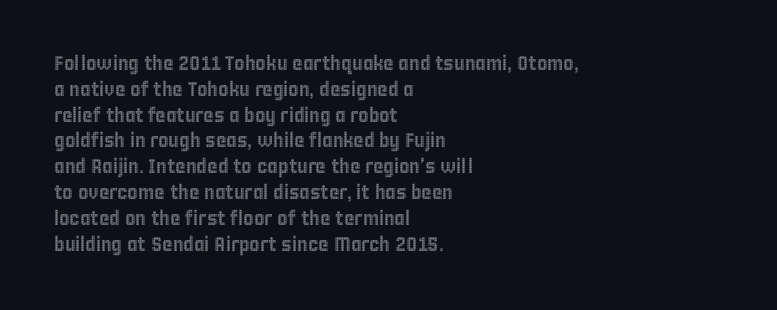
Q: Is the text italic (slanted)? A: No, it is upright.
Q: Is the text underlined? A: No.
Q: How is the paragraph aligned? A: Left-aligned.
Q: Is the spacing between letters normal or unusually wide? A: Normal.
Q: Is the spacing between lines tight, normal or loose? A: Normal.
